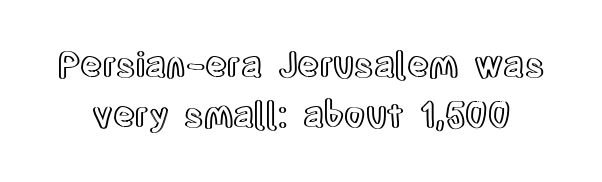
Varying glyph widths throughout — classic text-font behaviour. Plain, unruled lines of type. Leading matches the norm, producing a regular column. The horizontal fit of the characters is conventional and even. Every character sits straight up, as roman type does.
